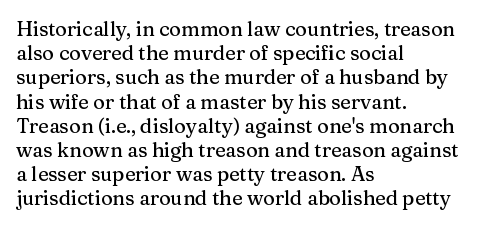
If you drew a line through each stem, it would be perfectly vertical. The line texture is even and compact thanks to regular tracking. Which margin do the lines hug? The left one — the right edge is uneven. Letters rest on an invisible, unmarked baseline.
